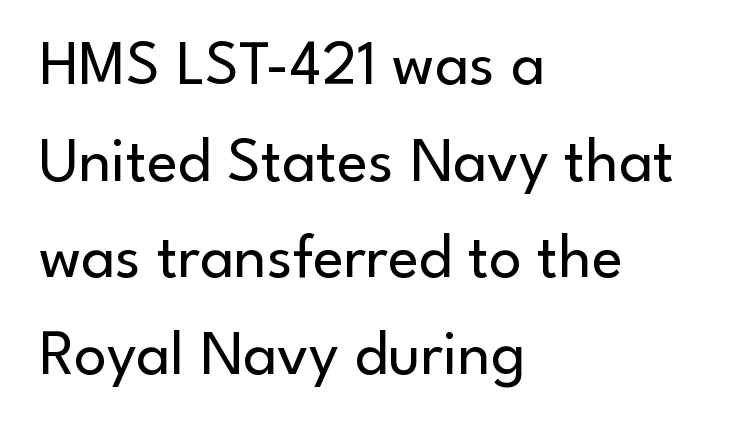
Honestly, there is no underline to notice here at all. The passage shown is typed in a proportional face where columns would drift. In terms of posture, this sample is upright. Stroke thickness stays within the range of a standard reading face or lighter. The glyphs in this specimen are sans serif.
